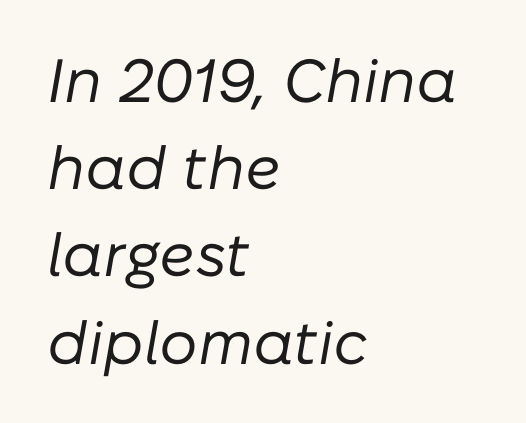
{"italic": "yes", "lean": "right", "slant_degrees": 10, "bold": "no", "weight": "regular", "width": "normal", "stroke_contrast": "low", "x_height": "medium", "monospaced": "no", "underline": "no", "align": "left", "line_spacing": "normal", "line_spacing_ratio": 1.43, "letter_spacing": "normal", "letter_spacing_em": 0.0, "glyph_px": 61}
